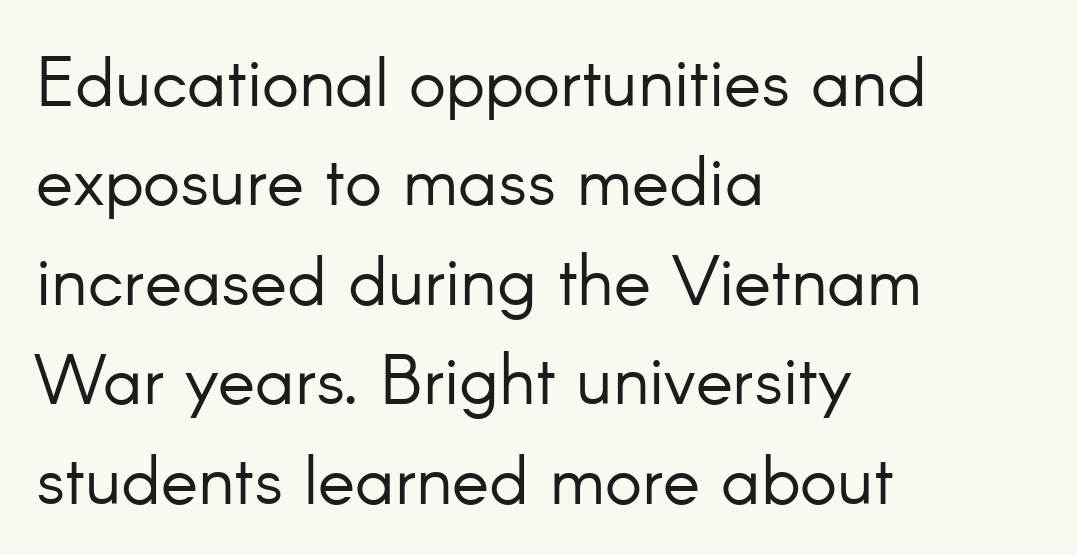
The image shows 70 px light sans-serif type, upright; set left-aligned, normal line spacing (1.42x), normal letter spacing, not underlined; low stroke contrast and a small x-height.
